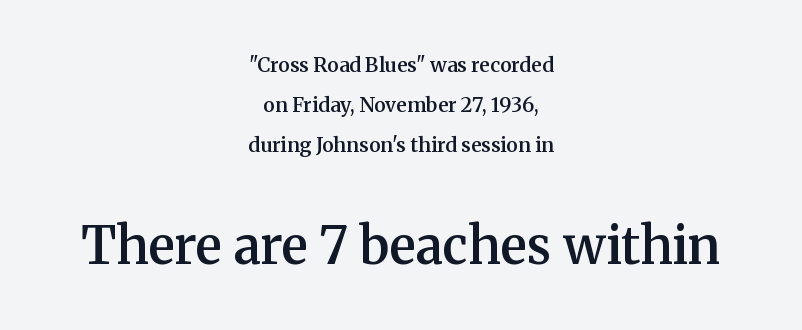
The image shows 51 px semibold serif type, upright; set centered, loose line spacing (2.0x), normal letter spacing, not underlined; the second (bottom) block is 2.55x larger; medium stroke contrast and a medium x-height.
